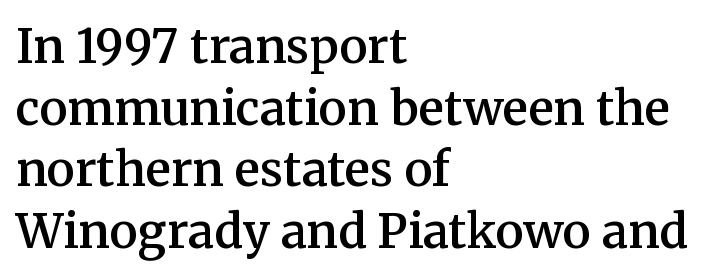
{"serif": "yes", "italic": "no", "bold": "semi", "weight": "semibold", "width": "normal", "stroke_contrast": "medium", "x_height": "medium", "monospaced": "no", "underline": "no", "align": "left", "line_spacing": "normal", "line_spacing_ratio": 1.31, "letter_spacing": "normal", "letter_spacing_em": 0.0, "glyph_px": 47}
